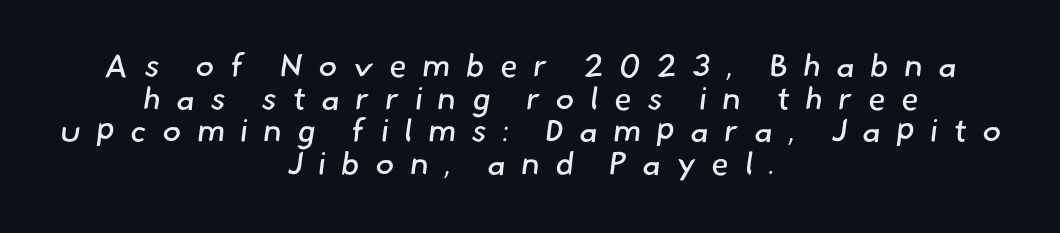
Q: Is the text bold? A: No.
Q: Is the typeface a serif or a sans-serif typeface? A: Sans-serif.
Q: Is the text underlined? A: No.
Q: How is the paragraph aligned? A: Centered.
Q: Is the spacing between letters normal or unusually wide? A: Unusually wide.
Q: Is the spacing between lines tight, normal or loose? A: Tight.
Q: Width (condensed, normal, or wide)? A: Normal.
Q: Stroke contrast? A: Low.
Q: x-height? A: Small.
Q: Monospaced? A: No.
